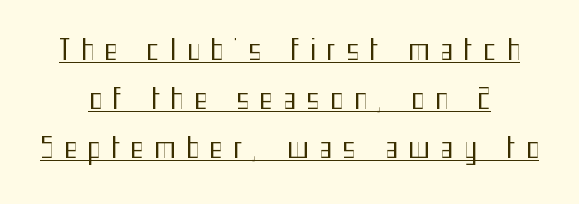
The typeface chosen for these lines omits serifs. A continuous stroke trails under the words, as in a hyperlink. Tracking here is generous; glyphs stand well apart from one another. The font sits on the lighter half of the weight spectrum, regular included. Character widths vary here, with narrow letters taking less room than wide ones. Unlike italic type, these characters show no tilt at all.
